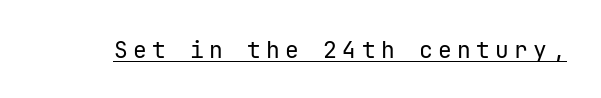
This sample carries an underscore along the baseline area. The rendering inserts visible extra space after every character. Does the lettering tilt? It doesn't — this is upright. Each stroke keeps to a modest, everyday thickness or less.
